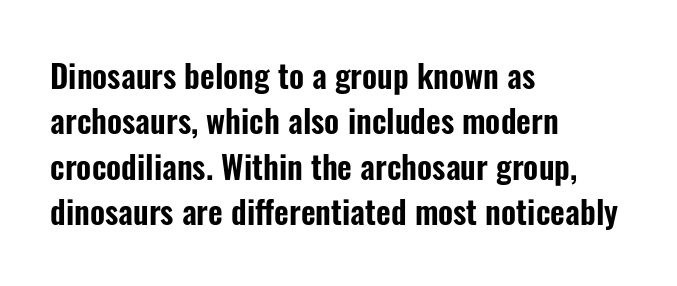
Q: Is the text italic (slanted)? A: No, it is upright.
Q: Is the typeface a serif or a sans-serif typeface? A: Sans-serif.
Q: Is the text underlined? A: No.
Q: How is the paragraph aligned? A: Left-aligned.
Q: Is the spacing between letters normal or unusually wide? A: Normal.
Q: Is the spacing between lines tight, normal or loose? A: Normal.
Q: Width (condensed, normal, or wide)? A: Condensed.
Q: Stroke contrast? A: Low.
Q: x-height? A: Medium.
Q: Monospaced? A: No.
